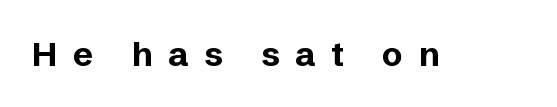
The strokes are fattened all the way to bold. Descenders hang freely into open space. The rendering inserts visible extra space after every character. Here the designer chose a conventional face with non-uniform glyph widths. Regarding serifs, this sample does without them.
